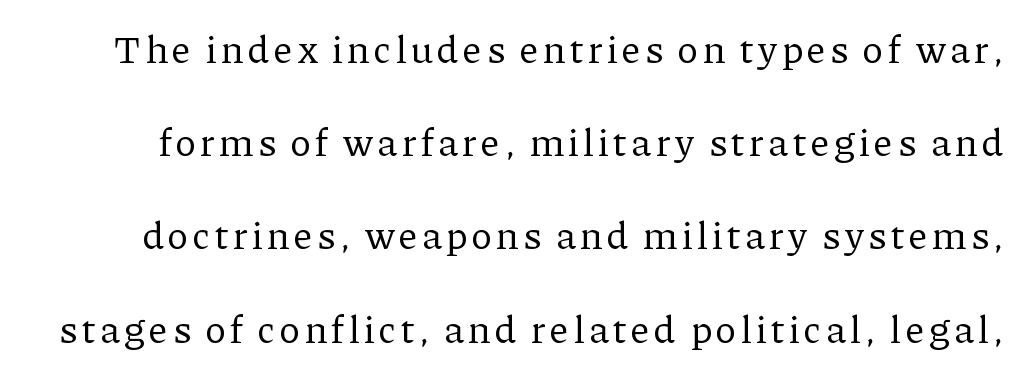
Nope, not italic — everything's standing straight. This rendering employs a face with finishing strokes, i.e., a serif. This sample trades compactness for vertical openness between lines. Glance below the letters and you will spot only blank space. Stroke mass is kept to a normal reading level or below.
